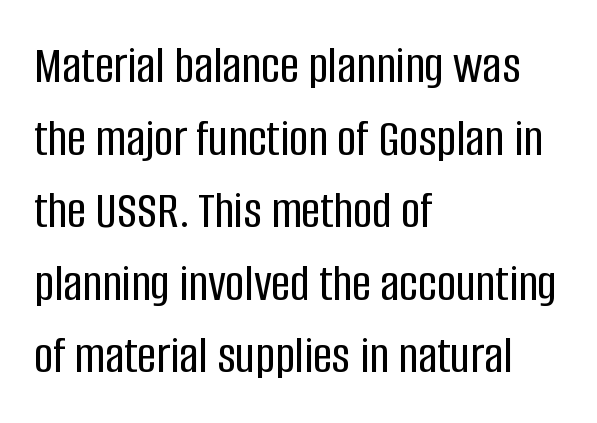
The image shows 53 px condensed sans-serif type, upright; set left-aligned, normal line spacing (1.37x), normal letter spacing, not underlined; low stroke contrast and a large x-height.
